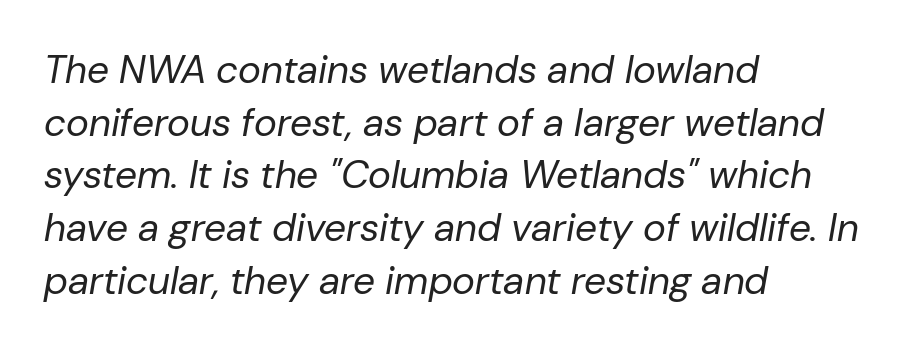
The image shows 39 px regular-weight type, italic (leaning right); set left-aligned, normal line spacing (1.35x), normal letter spacing, not underlined; low stroke contrast and a medium x-height.
